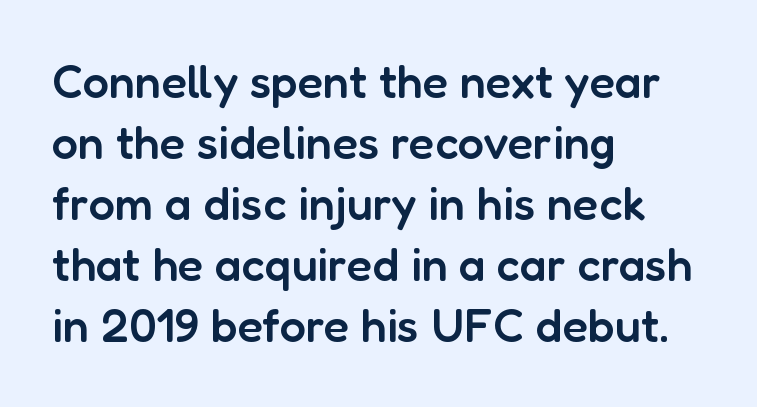
{"serif": "no", "italic": "no", "bold": "semi", "weight": "semibold", "width": "normal", "stroke_contrast": "low", "x_height": "medium", "monospaced": "no", "underline": "no", "align": "left", "line_spacing": "normal", "line_spacing_ratio": 1.3, "letter_spacing": "normal", "letter_spacing_em": 0.0, "glyph_px": 47}
